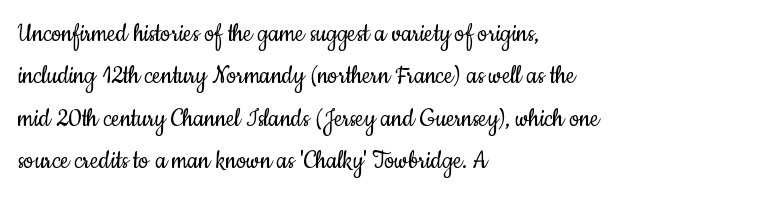
The tracking reads as untouched default to a designer's eye. The designer left line spacing at the default. Decoration check: the copy has no underline. Character widths vary here, with narrow letters taking less room than wide ones.
